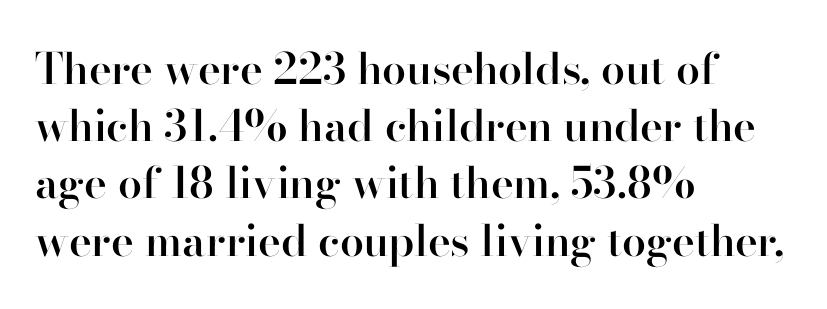
The image shows 43 px semibold serif type, upright; set left-aligned, normal line spacing (1.33x), normal letter spacing, not underlined; high stroke contrast and a small x-height.
